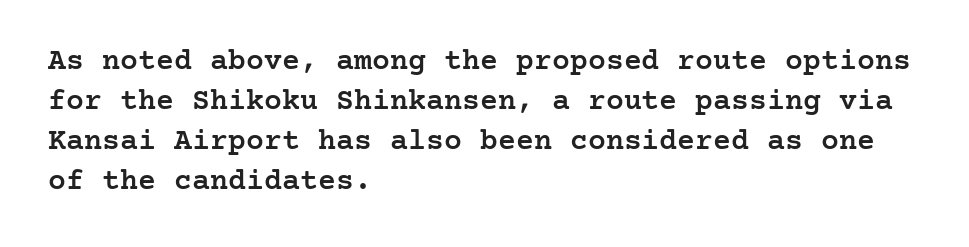
{"serif": "yes", "italic": "no", "bold": "semi", "weight": "semibold", "width": "normal", "stroke_contrast": "low", "x_height": "medium", "underline": "no", "align": "left", "line_spacing": "normal", "line_spacing_ratio": 1.33, "letter_spacing": "normal", "letter_spacing_em": 0.0, "glyph_px": 30}
